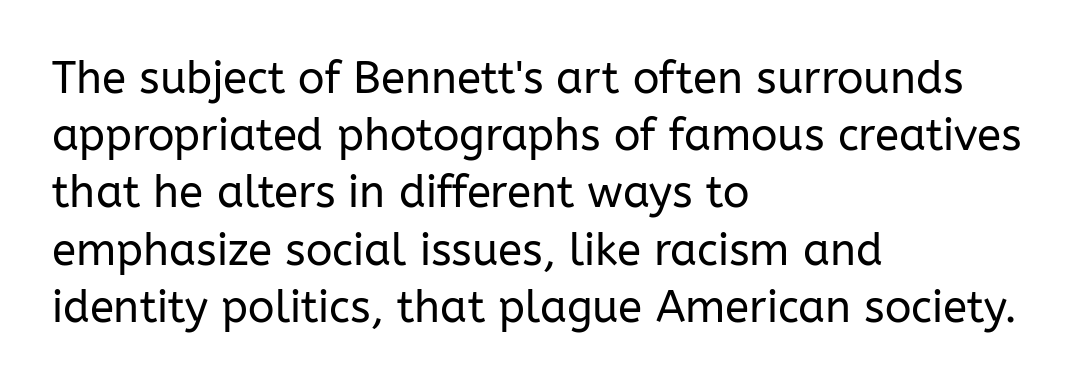
Q: Is the text bold? A: No.
Q: Is the text italic (slanted)? A: No, it is upright.
Q: Is the typeface a serif or a sans-serif typeface? A: Sans-serif.
Q: Is the text underlined? A: No.
Q: How is the paragraph aligned? A: Left-aligned.
Q: Is the spacing between letters normal or unusually wide? A: Normal.
Q: Is the spacing between lines tight, normal or loose? A: Normal.
Q: Width (condensed, normal, or wide)? A: Normal.
Q: Stroke contrast? A: Low.
Q: x-height? A: Medium.
Q: Monospaced? A: No.
